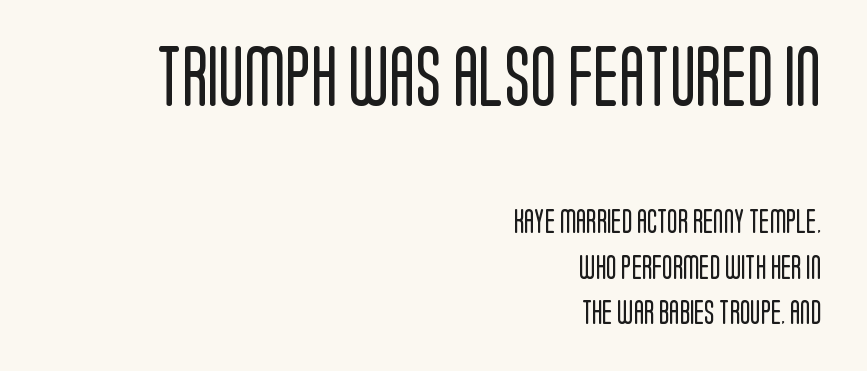
{"serif": "no", "italic": "no", "bold": "no", "weight": "regular", "width": "condensed", "stroke_contrast": "low", "x_height": "large", "monospaced": "no", "underline": "no", "align": "right", "line_spacing": "loose", "line_spacing_ratio": 1.9, "letter_spacing": "normal", "letter_spacing_em": 0.0, "larger_block": "first", "size_ratio": 2.5, "glyph_px": 60}
